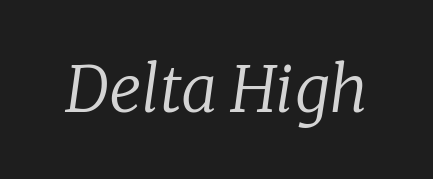
What kind of face is this? One with serifs. Anything drawn beneath the words? Only blank space. The horizontal fit of the characters is conventional and even. Caption: face not bold, strokes unweighted. Here the designer chose a conventional face with non-uniform glyph widths.
